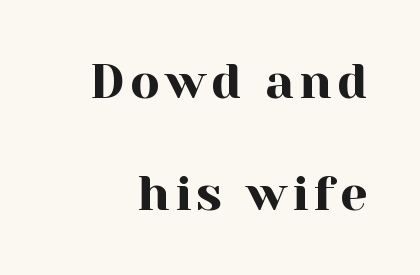
The image shows 49 px serif type, upright; set loose line spacing (2.28x), not underlined; a medium x-height.
